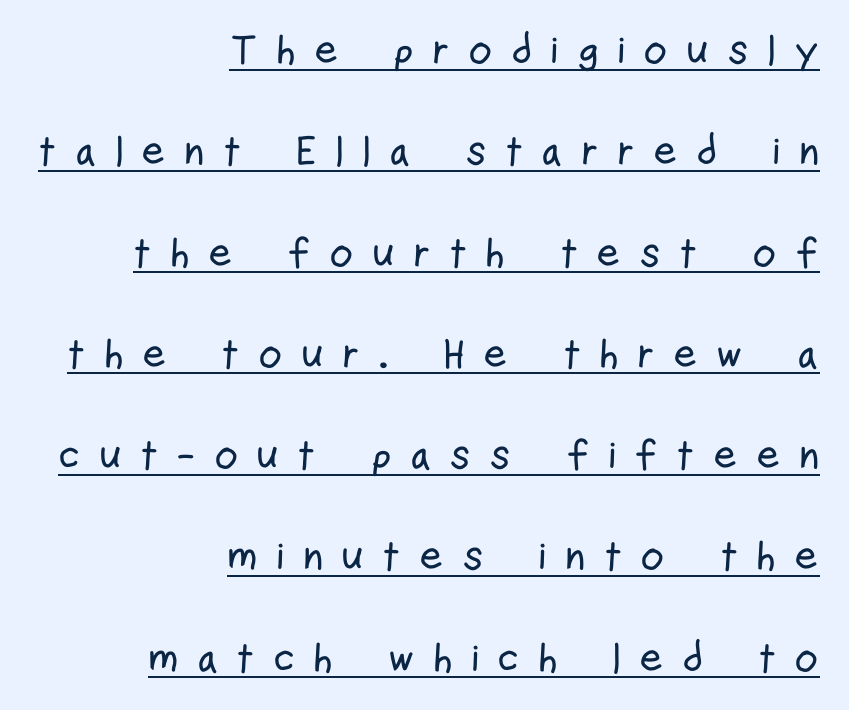
The passage shown is typeset with a sans-serif family. This rendering uses right alignment, leaving the left contour irregular. Students, observe the line beneath the letters — that is underlining. Proportional: the letters do not fall into vertical columns. Compared with typical paragraphs, the rows here are farther apart.
